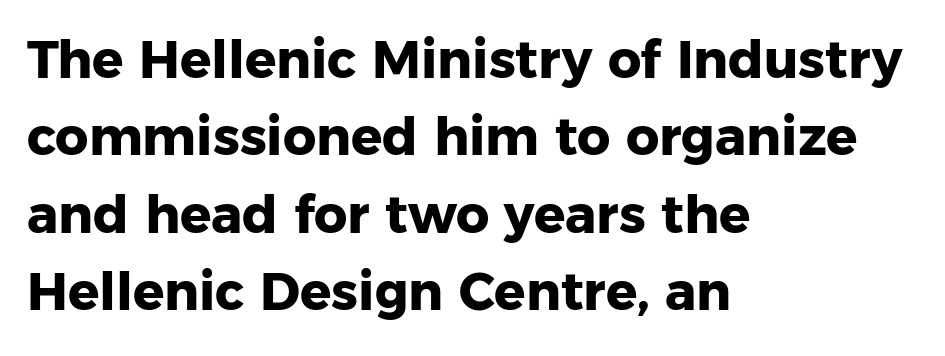
{"serif": "no", "italic": "no", "bold": "yes", "weight": "heavy", "width": "normal", "stroke_contrast": "low", "x_height": "medium", "monospaced": "no", "underline": "no", "align": "left", "line_spacing": "normal", "line_spacing_ratio": 1.49, "letter_spacing": "normal", "letter_spacing_em": 0.0, "glyph_px": 52}
